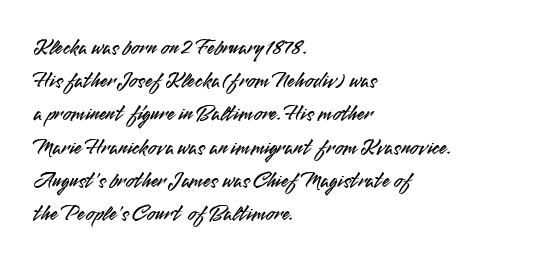
Q: Is the text italic (slanted)? A: Yes.
Q: Is the text underlined? A: No.
Q: How is the paragraph aligned? A: Left-aligned.
Q: Is the spacing between letters normal or unusually wide? A: Normal.
Q: Is the spacing between lines tight, normal or loose? A: Normal.
